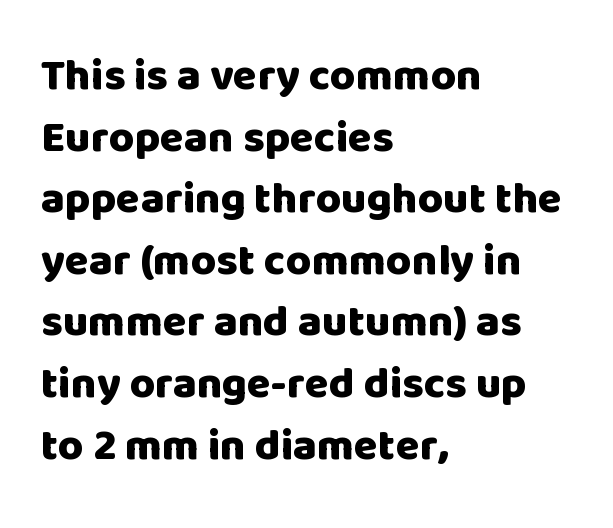
{"serif": "no", "italic": "no", "bold": "yes", "weight": "heavy", "width": "normal", "stroke_contrast": "low", "x_height": "large", "monospaced": "no", "underline": "no", "align": "left", "line_spacing": "normal", "line_spacing_ratio": 1.4, "letter_spacing": "normal", "letter_spacing_em": 0.0, "glyph_px": 44}
